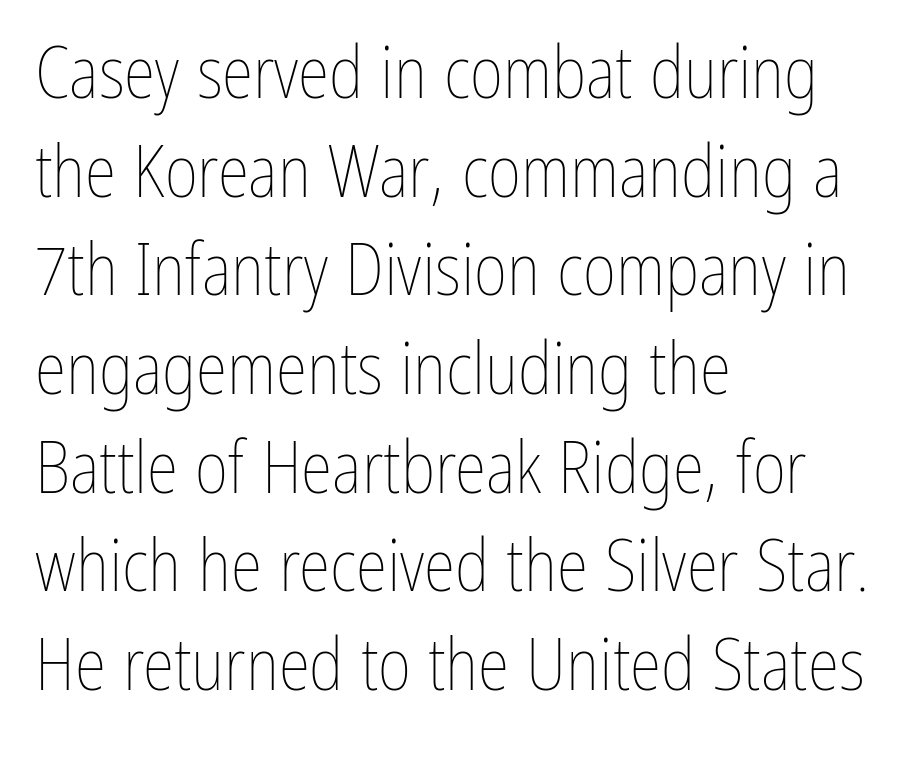
{"italic": "no", "bold": "no", "weight": "thin", "width": "condensed", "stroke_contrast": "low", "x_height": "medium", "monospaced": "no", "underline": "no", "align": "left", "line_spacing": "normal", "line_spacing_ratio": 1.37, "letter_spacing": "normal", "letter_spacing_em": 0.0, "glyph_px": 72}
